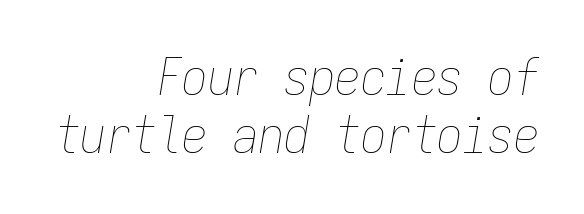
Q: Is the text bold? A: No.
Q: Is the text italic (slanted)? A: Yes, it leans right by about 9 degrees.
Q: Is the text underlined? A: No.
Q: How is the paragraph aligned? A: Right-aligned.
Q: Is the spacing between letters normal or unusually wide? A: Normal.
Q: Is the spacing between lines tight, normal or loose? A: Tight.
Q: Width (condensed, normal, or wide)? A: Condensed.
Q: Stroke contrast? A: Low.
Q: x-height? A: Medium.
Q: Monospaced? A: Yes.
